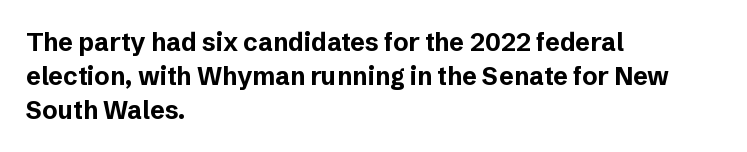
The image shows 25 px bold type, upright; set left-aligned, normal line spacing (1.36x), normal letter spacing, not underlined.
